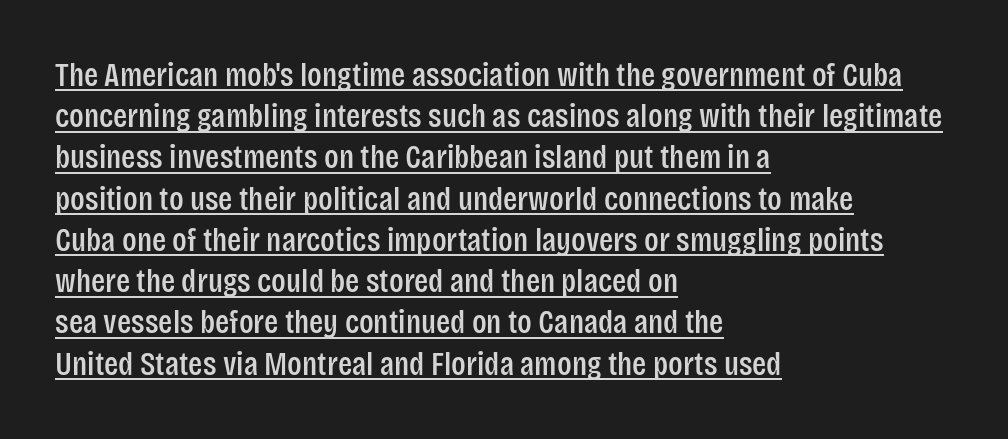
{"serif": "no", "italic": "no", "width": "condensed", "stroke_contrast": "low", "x_height": "large", "monospaced": "no", "underline": "yes", "align": "left", "line_spacing": "normal", "line_spacing_ratio": 1.25, "letter_spacing": "normal", "letter_spacing_em": 0.0, "glyph_px": 33}
